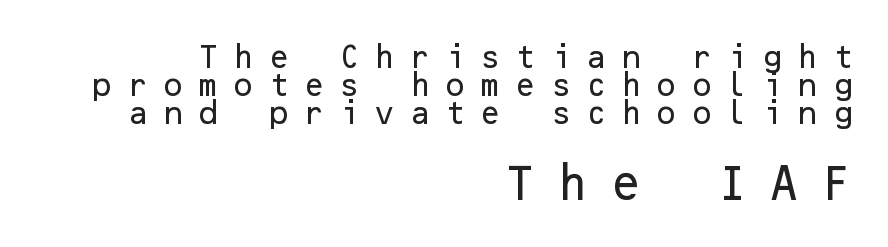
{"serif": "no", "italic": "no", "width": "normal", "stroke_contrast": "low", "x_height": "medium", "underline": "no", "align": "right", "line_spacing": "tight", "line_spacing_ratio": 1.07, "letter_spacing": "wide", "letter_spacing_em": 0.49, "larger_block": "second", "size_ratio": 1.5, "glyph_px": 39}
